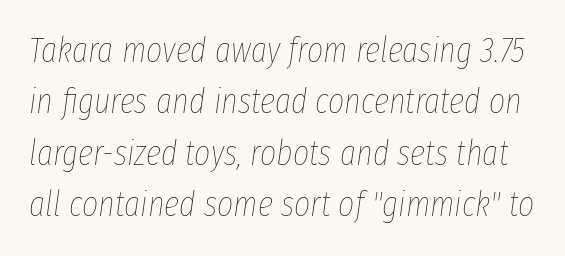
The image shows 35 px thin, condensed type, italic (leaning right); set normal line spacing (1.47x), normal letter spacing, not underlined; low stroke contrast and a medium x-height.
